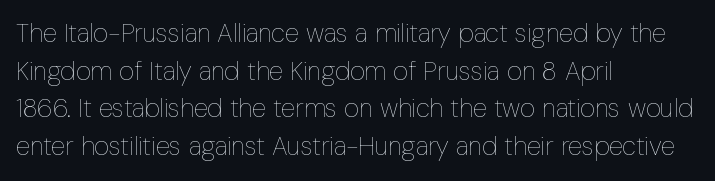
The image shows 26 px text type, upright; set left-aligned, normal line spacing (1.45x), normal letter spacing, not underlined.
